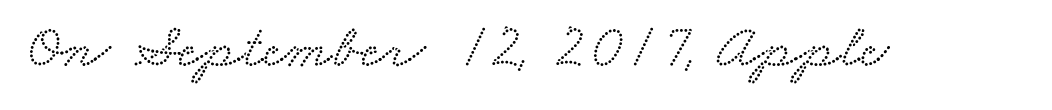
{"serif": "yes", "width": "wide", "stroke_contrast": "low", "x_height": "small", "monospaced": "no", "underline": "no", "letter_spacing": "normal", "letter_spacing_em": 0.0, "glyph_px": 63}
